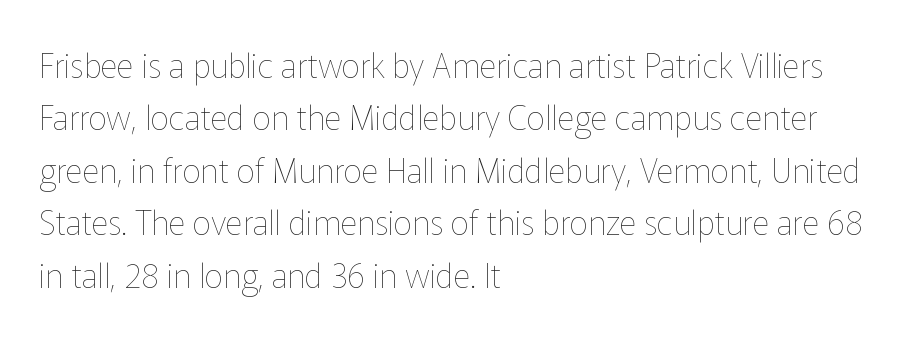
{"italic": "no", "bold": "no", "weight": "thin", "width": "normal", "stroke_contrast": "low", "x_height": "medium", "monospaced": "no", "underline": "no", "align": "left", "line_spacing": "normal", "line_spacing_ratio": 1.59, "letter_spacing": "normal", "letter_spacing_em": 0.0, "glyph_px": 33}
